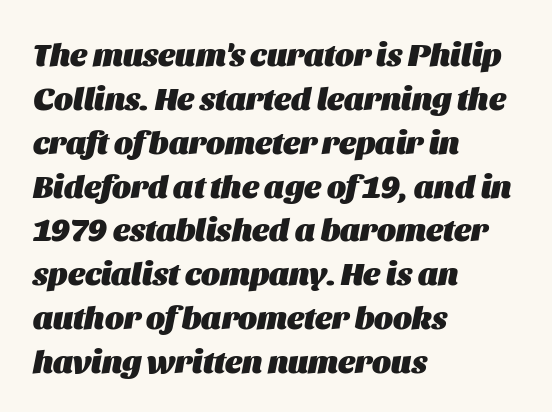
Q: Is the text bold? A: Yes.
Q: Is the text italic (slanted)? A: Yes, it leans right by about 11 degrees.
Q: Is the text underlined? A: No.
Q: How is the paragraph aligned? A: Left-aligned.
Q: Is the spacing between letters normal or unusually wide? A: Normal.
Q: Is the spacing between lines tight, normal or loose? A: Normal.
Q: Width (condensed, normal, or wide)? A: Normal.
Q: Stroke contrast? A: Medium.
Q: x-height? A: Large.
Q: Monospaced? A: No.
